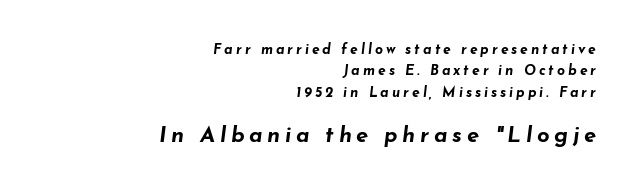
The typography opts for an oblique posture over an upright one. Characters follow at a spacing far wider than the type designer built in. Short and long lines alike share a common ending point at right. Nobody drew a line under any word here.
